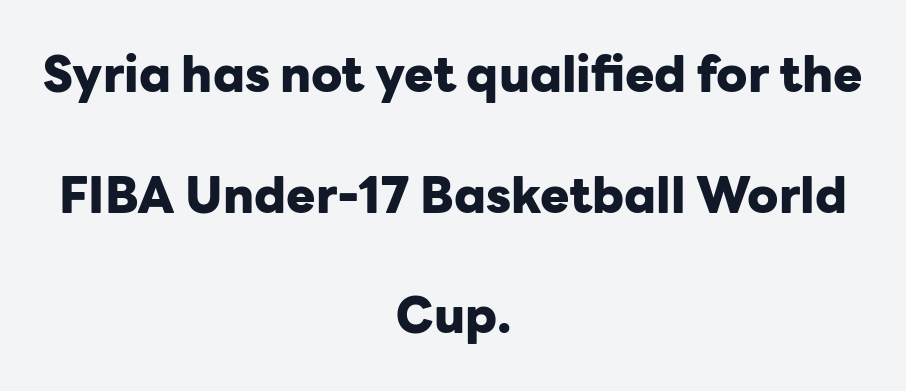
The image shows 49 px heavy sans-serif type, upright; set centered, loose line spacing (2.46x), normal letter spacing, not underlined; low stroke contrast and a medium x-height.
